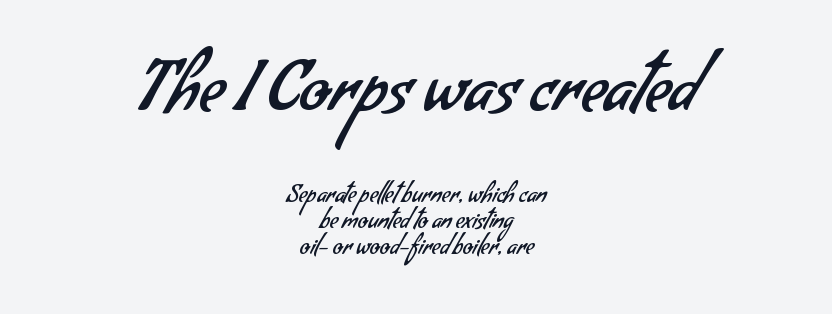
Note: larger setting up top, smaller setting below. Letterform terminals end flat and unadorned throughout the passage. Both edges are ragged and mirror each other, which tells us the setting is centered. Each word holds together tightly as a unit, with standard inter-letter gaps. Is this a fixed-width face? No — the glyphs have proportional, varying widths. Think standard paragraph weight, or any step lighter than that.
